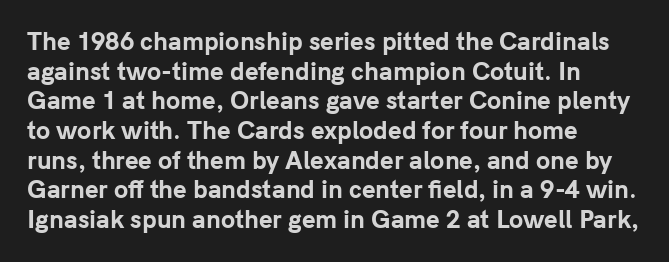
The image shows 23 px bold type, upright; set left-aligned, normal line spacing (1.29x), normal letter spacing, not underlined.
